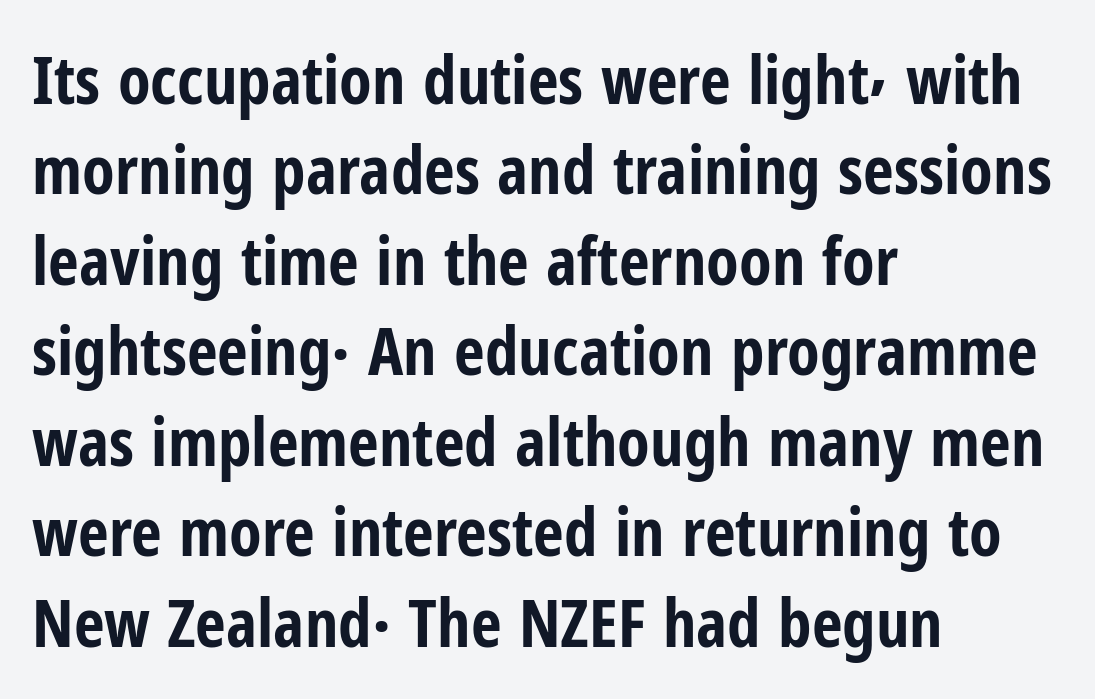
{"serif": "no", "italic": "no", "bold": "yes", "weight": "bold", "width": "condensed", "stroke_contrast": "low", "x_height": "medium", "monospaced": "no", "underline": "no", "align": "left", "line_spacing": "normal", "line_spacing_ratio": 1.35, "letter_spacing": "normal", "letter_spacing_em": 0.0, "glyph_px": 67}
